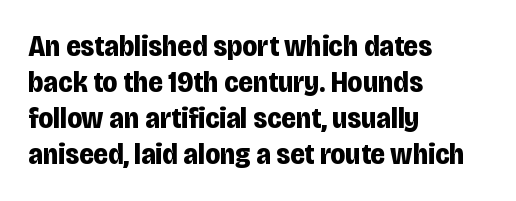
You could not count columns in this text — the font is proportionally spaced. Stroke terminals: plain, sans-serif. Layout note: lines flush left. Beneath every word, the page is bare. Upright lettering throughout.
